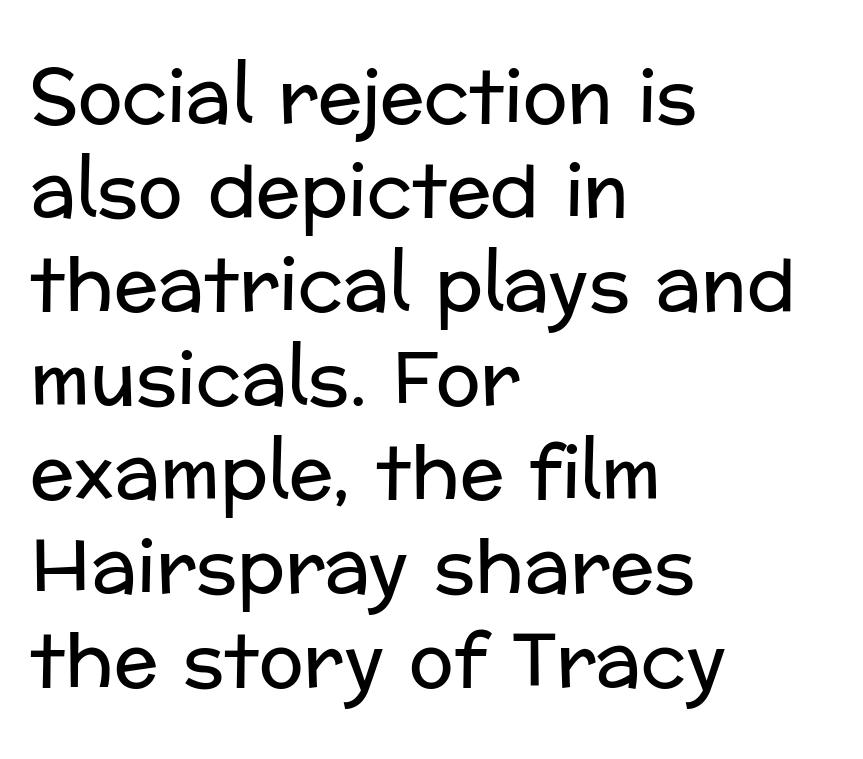
{"serif": "no", "italic": "no", "bold": "no", "weight": "regular", "width": "normal", "stroke_contrast": "low", "x_height": "medium", "monospaced": "no", "underline": "no", "align": "left", "line_spacing": "normal", "line_spacing_ratio": 1.27, "letter_spacing": "normal", "letter_spacing_em": 0.0, "glyph_px": 74}
